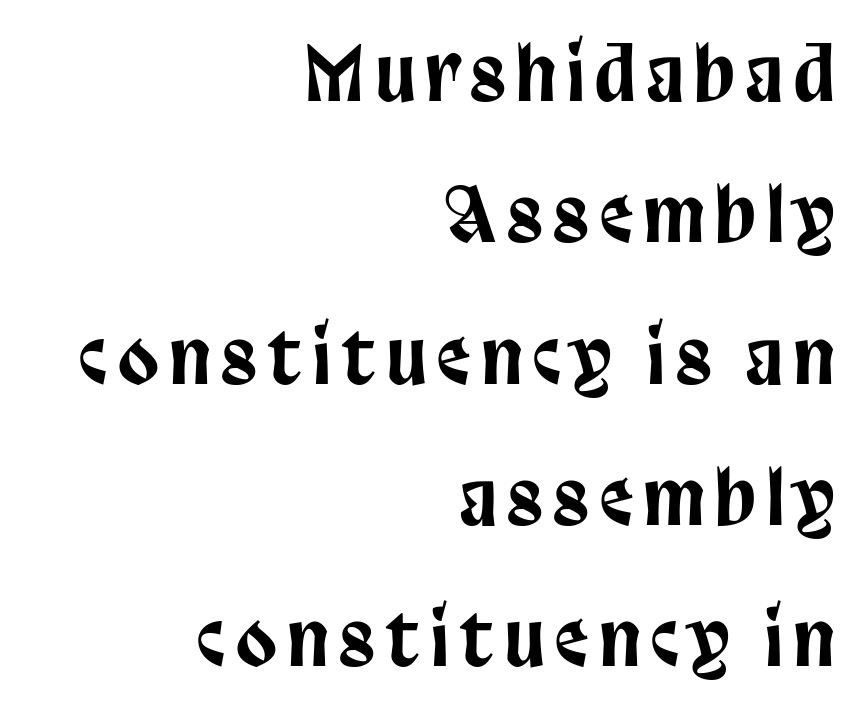
Q: Is the text italic (slanted)? A: No, it is upright.
Q: Is the typeface a serif or a sans-serif typeface? A: Sans-serif.
Q: Is the text underlined? A: No.
Q: How is the paragraph aligned? A: Right-aligned.
Q: Is the spacing between lines tight, normal or loose? A: Loose.
Q: Width (condensed, normal, or wide)? A: Condensed.
Q: Stroke contrast? A: Low.
Q: x-height? A: Large.
Q: Monospaced? A: No.
